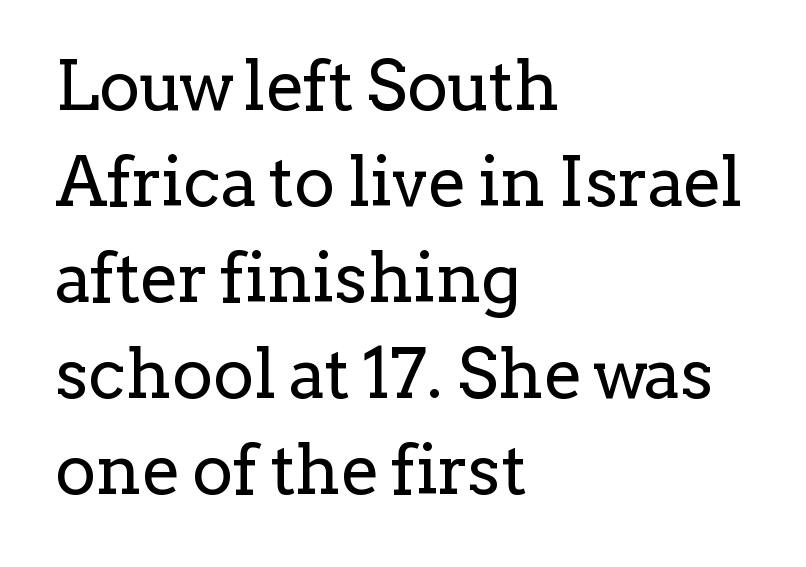
The image shows 69 px regular-weight serif type, upright; set left-aligned, normal line spacing (1.39x), normal letter spacing, not underlined; low stroke contrast and a medium x-height.
